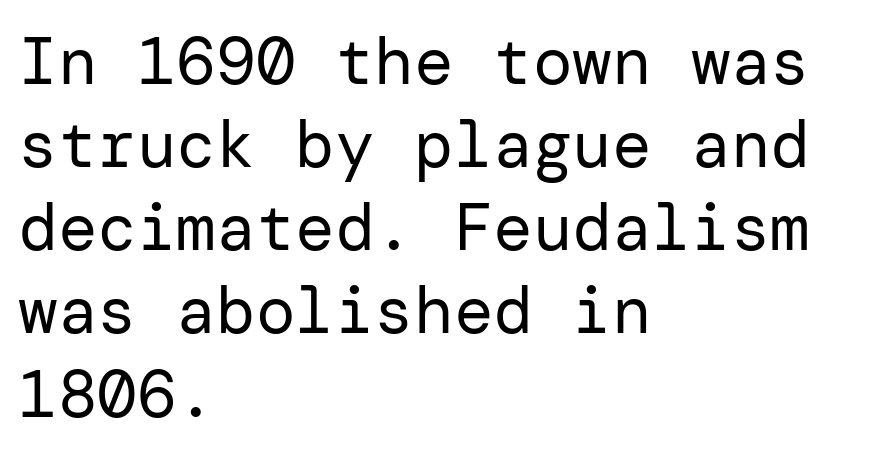
{"serif": "no", "italic": "no", "bold": "no", "weight": "regular", "width": "normal", "stroke_contrast": "low", "x_height": "medium", "underline": "no", "align": "left", "line_spacing": "normal", "line_spacing_ratio": 1.26, "letter_spacing": "normal", "letter_spacing_em": 0.0, "glyph_px": 66}
